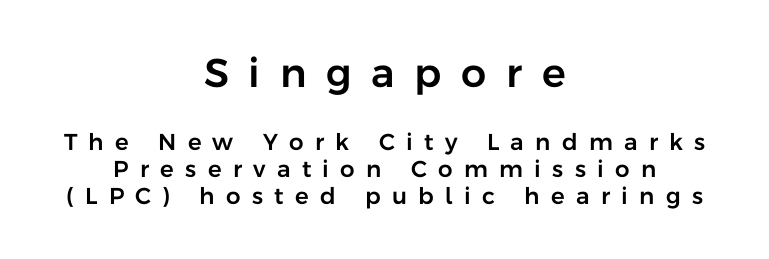
Q: Is the text italic (slanted)? A: No, it is upright.
Q: Is the typeface a serif or a sans-serif typeface? A: Sans-serif.
Q: Is the text underlined? A: No.
Q: How is the paragraph aligned? A: Centered.
Q: Is the spacing between letters normal or unusually wide? A: Unusually wide.
Q: Which block of text is set in a larger size, the first (top) or the second (bottom)? A: The first (top) one.
Q: Width (condensed, normal, or wide)? A: Normal.
Q: Stroke contrast? A: Low.
Q: x-height? A: Medium.
Q: Monospaced? A: No.
